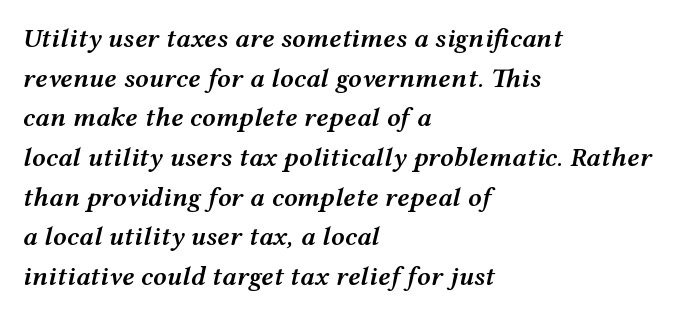
The image shows 27 px text type, italic (leaning right); set left-aligned, normal line spacing (1.47x), normal letter spacing, not underlined.
